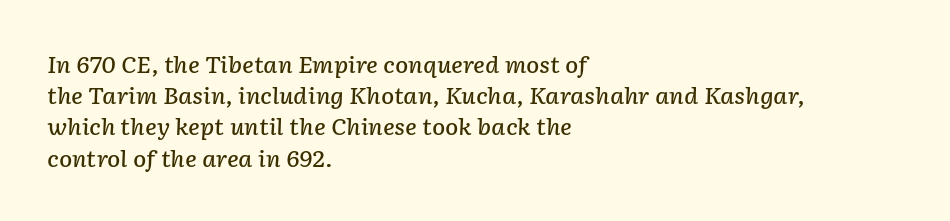
Q: Is the text bold? A: Semi-bold.
Q: Is the text italic (slanted)? A: Yes, it leans right by about 2 degrees.
Q: Is the text underlined? A: No.
Q: How is the paragraph aligned? A: Left-aligned.
Q: Is the spacing between letters normal or unusually wide? A: Normal.
Q: Is the spacing between lines tight, normal or loose? A: Normal.
